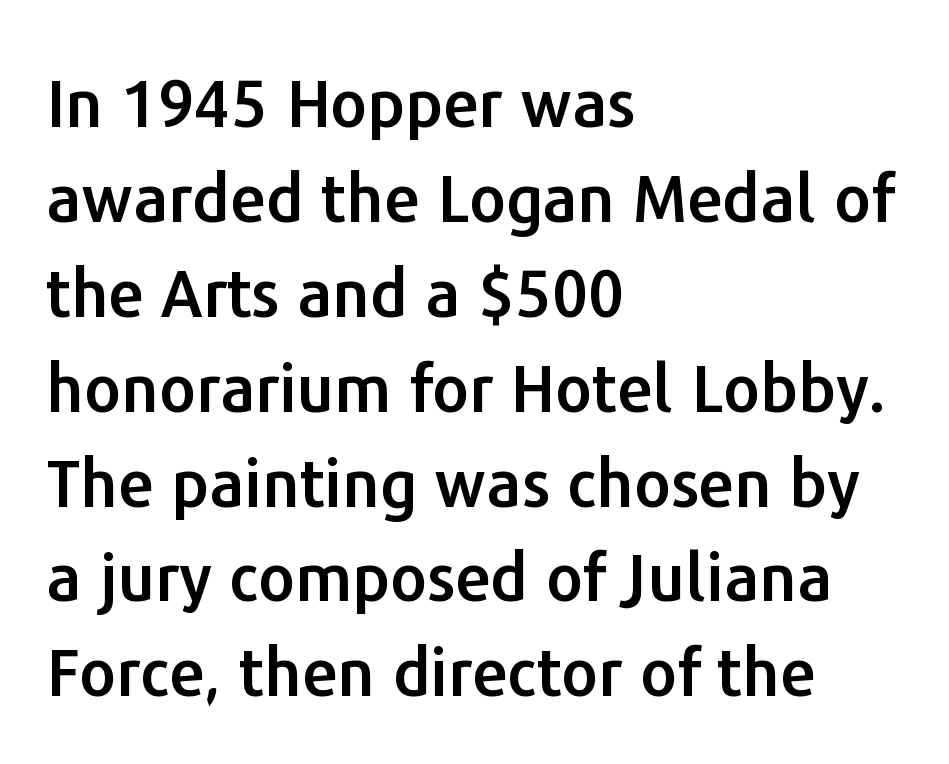
Q: Is the text italic (slanted)? A: No, it is upright.
Q: Is the typeface a serif or a sans-serif typeface? A: Sans-serif.
Q: Is the text underlined? A: No.
Q: How is the paragraph aligned? A: Left-aligned.
Q: Is the spacing between letters normal or unusually wide? A: Normal.
Q: Is the spacing between lines tight, normal or loose? A: Normal.
Q: Width (condensed, normal, or wide)? A: Normal.
Q: Stroke contrast? A: Low.
Q: x-height? A: Medium.
Q: Monospaced? A: No.
